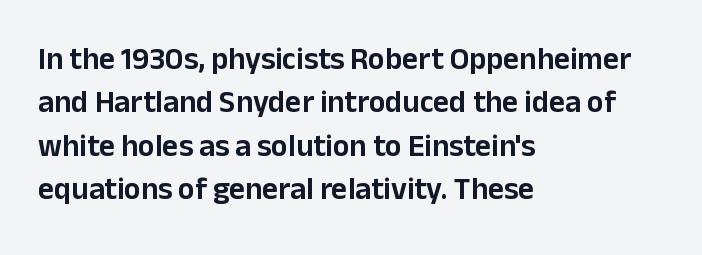
The image shows 31 px sans-serif type, upright; set left-aligned, normal line spacing (1.4x), normal letter spacing, not underlined; low stroke contrast and a medium x-height.
